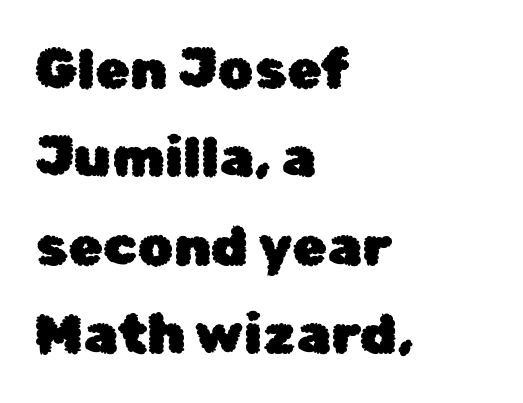
The image shows 56 px sans-serif type, upright; set left-aligned, normal line spacing (1.58x), normal letter spacing, not underlined; low stroke contrast and a medium x-height.
